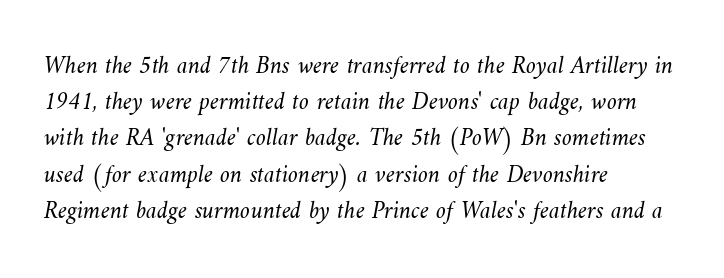
Has an underline been added? It has not. The passage shown has conventional tracking throughout. Heaviness? Minimal to ordinary, like unemphasized prose. Rows of type keep a routine distance in the vertical direction. These lines are set flush left with a ragged right edge.
